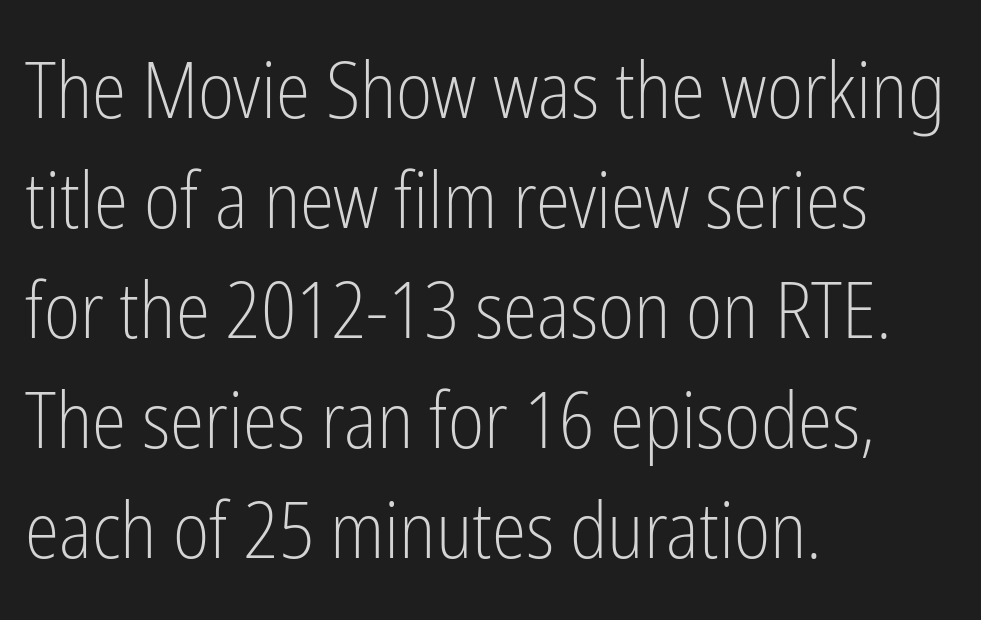
Just letters on the line, the space beneath them empty. A light-to-regular cut is what we see here. Is there any slant? The stems are plumb. Leading matches the norm, producing a regular column.
